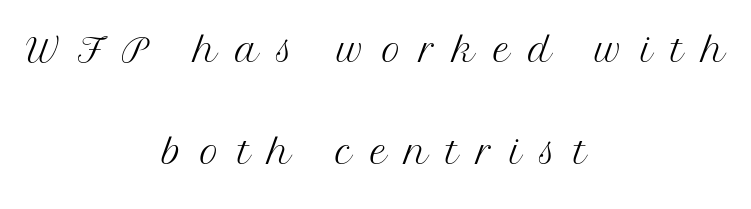
{"serif": "yes", "bold": "no", "weight": "light", "width": "normal", "stroke_contrast": "medium", "x_height": "medium", "monospaced": "no", "underline": "no", "align": "center", "line_spacing": "loose", "line_spacing_ratio": 1.97, "letter_spacing": "wide", "letter_spacing_em": 0.35, "glyph_px": 52}
